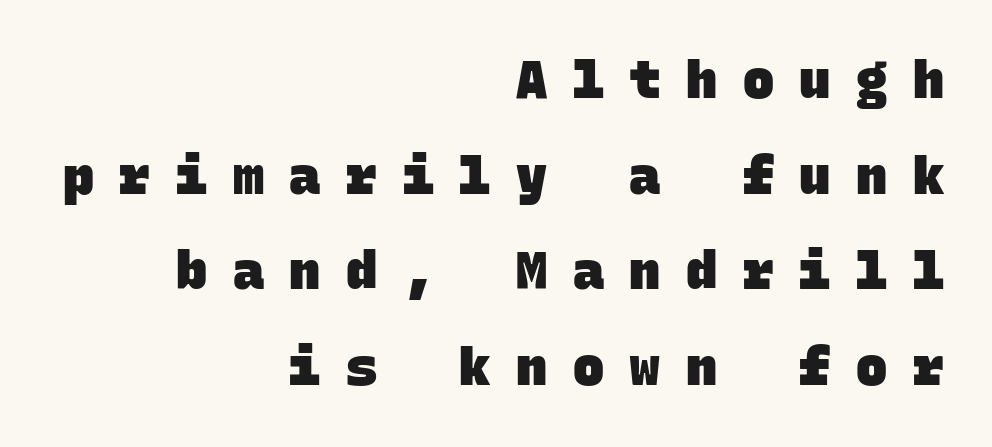
Letters rest on an invisible, unmarked baseline. Leftover space on each line is placed entirely before the opening word. The face used here is monospaced, like something from a code editor. The rendering shows plain stroke endings on the letterforms — a sans-serif design. The line texture is sparse and dotted thanks to wide tracking. The sample has been set heavy, in full bold.
